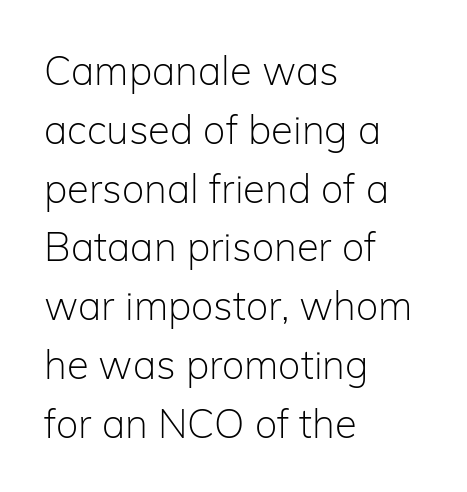
This is the regular roman posture of the typeface. Layout note: lines flush left. Look at the tracking — it's just the regular setting, nothing added. Spacing verdict: proportional, widths tailored to each character.
